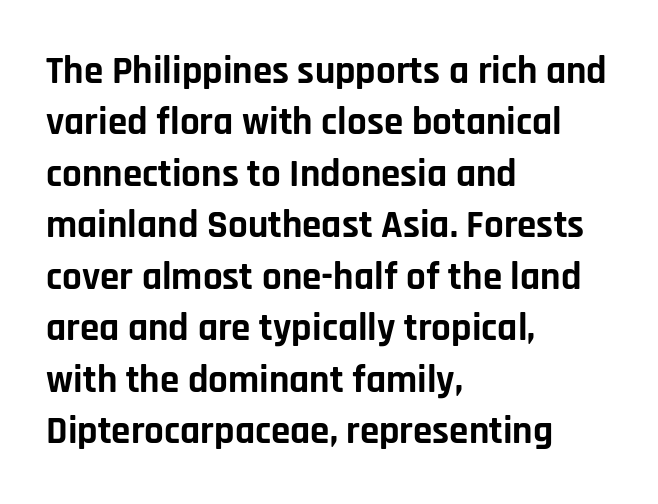
{"serif": "no", "italic": "no", "bold": "yes", "weight": "bold", "width": "normal", "stroke_contrast": "low", "x_height": "large", "monospaced": "no", "underline": "no", "align": "left", "line_spacing": "normal", "line_spacing_ratio": 1.32, "letter_spacing": "normal", "letter_spacing_em": 0.0, "glyph_px": 39}
